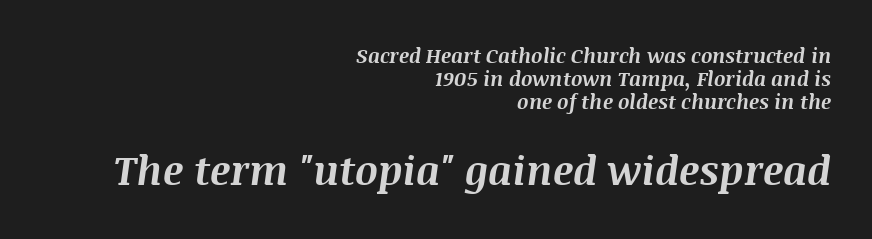
The rendering uses natural spacing where letterforms have individual widths. Bare-footed words on every line. The font is running at its bold setting. Letter spacing: default. If you drew a ruler down the right edge, every line would touch it. The designer dialed line spacing down below the default.
